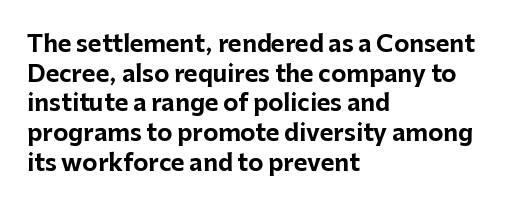
The image shows 23 px bold type, upright; set left-aligned, normal line spacing (1.29x), normal letter spacing, not underlined.
